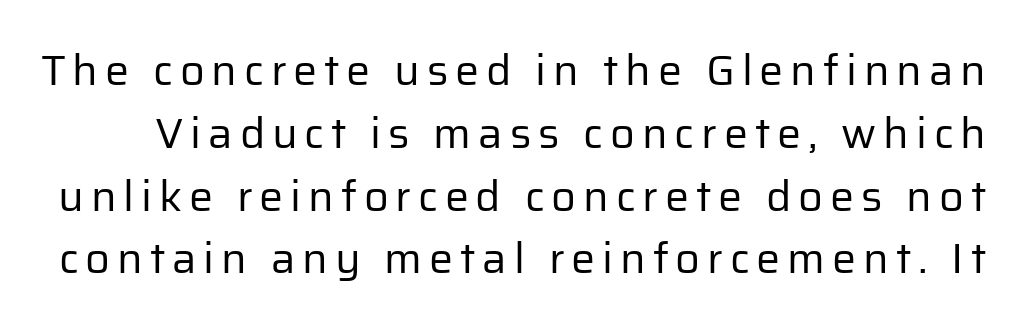
A clean baseline with only descenders dipping below it. The letters stand straight up with perfectly vertical stems. A typesetter would call this proportional, since set widths differ per character. Note: no serifs on the glyphs.
